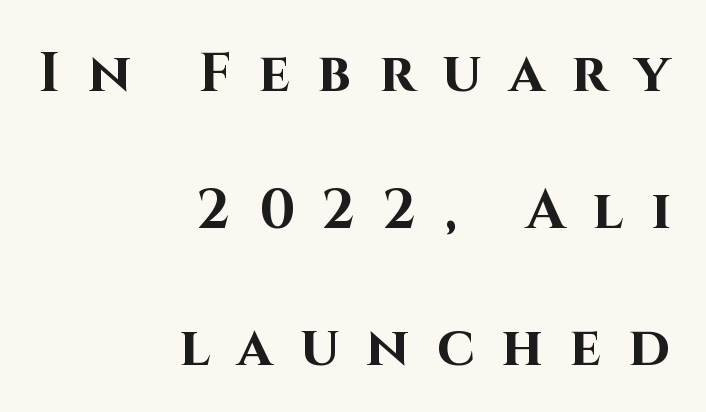
Is the type bold? Yes — the strokes are clearly thick and heavy. Posture: straight, roman, zero tilt. A sans-serif font was chosen for this passage. These lines have a slow, spaced-out rhythm from letter to letter. What's the leading like? Stretched, with rows far apart.
